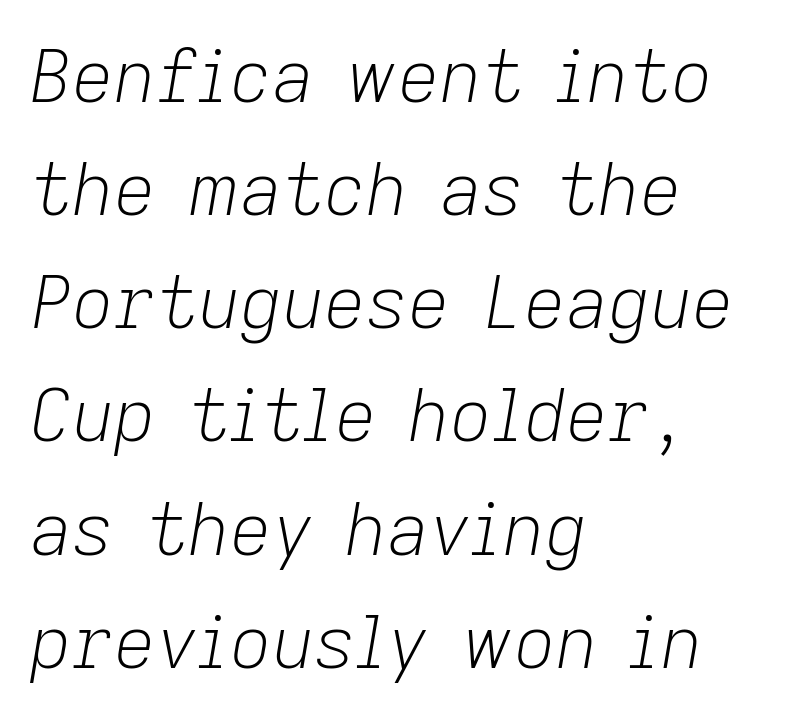
The image shows 73 px light type, italic (leaning right); set left-aligned, normal line spacing (1.55x), normal letter spacing, not underlined; low stroke contrast and a medium x-height.
